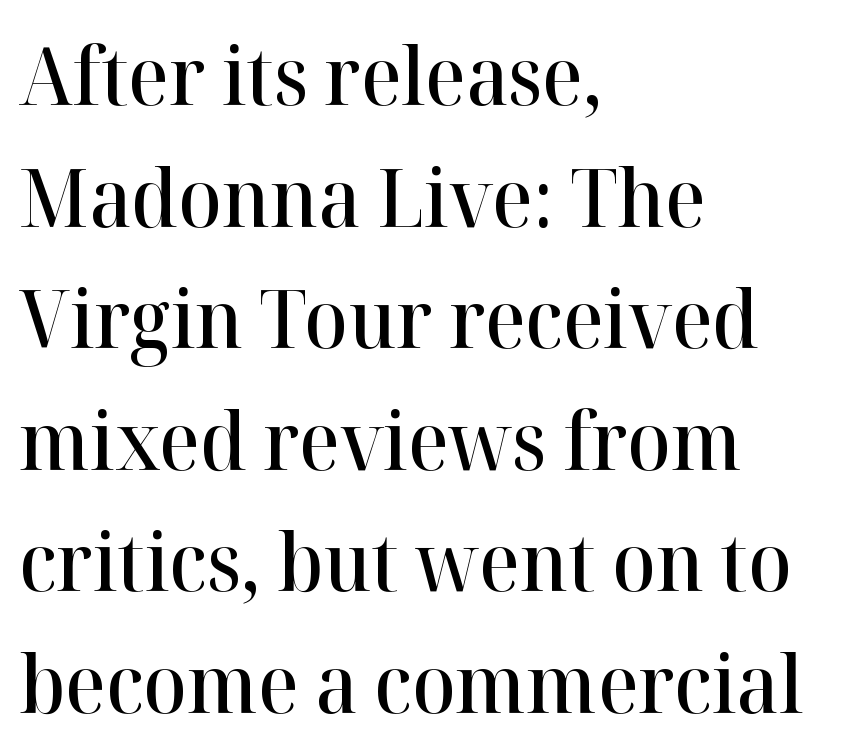
The image shows 80 px semibold serif type, upright; set left-aligned, normal line spacing (1.52x), normal letter spacing, not underlined; high stroke contrast and a medium x-height.
